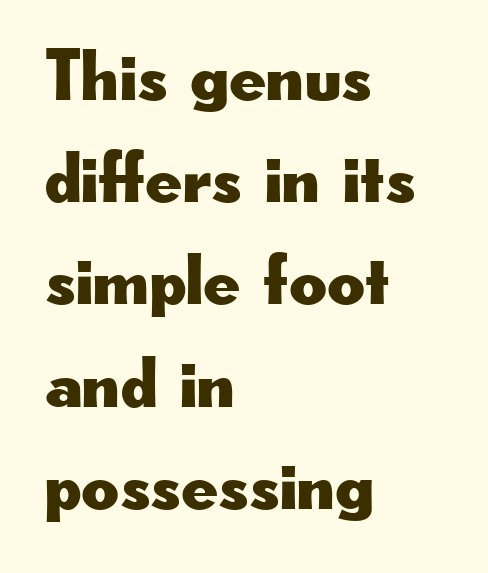
{"serif": "no", "italic": "no", "width": "wide", "stroke_contrast": "low", "x_height": "small", "monospaced": "no", "underline": "no", "align": "left", "line_spacing": "normal", "line_spacing_ratio": 1.4, "letter_spacing": "normal", "letter_spacing_em": 0.0, "glyph_px": 73}
